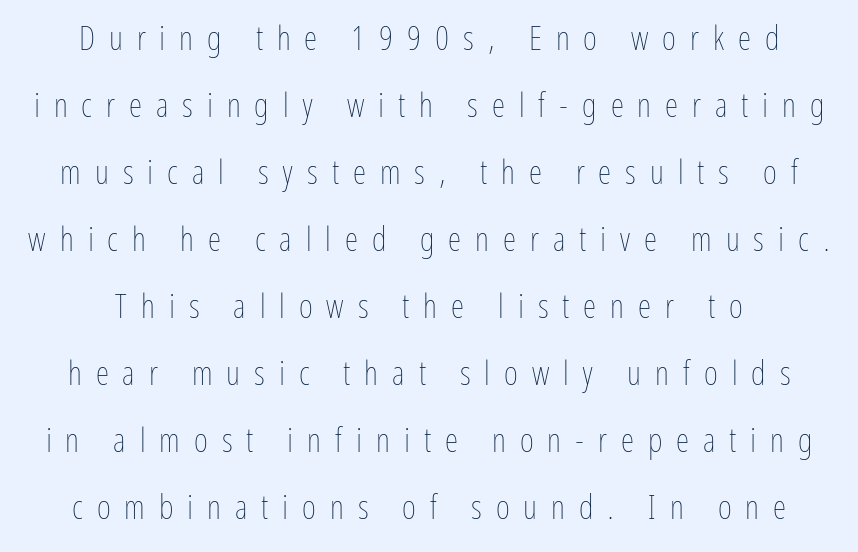
The image shows 34 px thin, condensed type, upright; set loose line spacing (1.97x), unusually wide letter spacing (+0.41 em), not underlined; low stroke contrast and a medium x-height.
